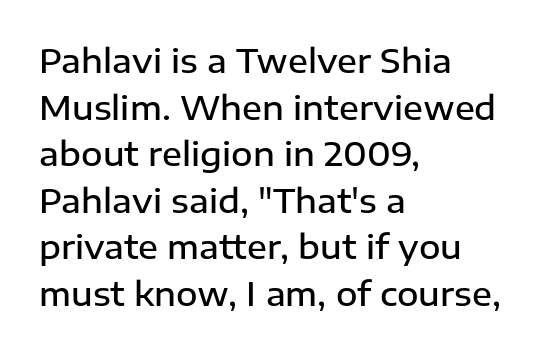
{"serif": "no", "italic": "no", "bold": "semi", "weight": "semibold", "width": "normal", "stroke_contrast": "low", "x_height": "medium", "monospaced": "no", "underline": "no", "align": "left", "line_spacing": "normal", "line_spacing_ratio": 1.41, "letter_spacing": "normal", "letter_spacing_em": 0.0, "glyph_px": 33}
